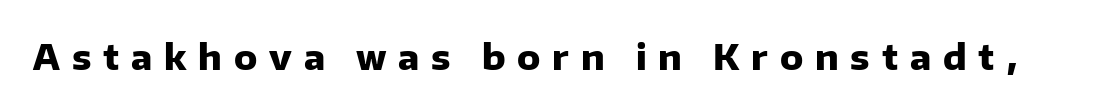
{"serif": "no", "italic": "no", "bold": "yes", "weight": "heavy", "width": "normal", "stroke_contrast": "low", "x_height": "medium", "monospaced": "no", "underline": "no", "letter_spacing": "wide", "letter_spacing_em": 0.34, "glyph_px": 35}
